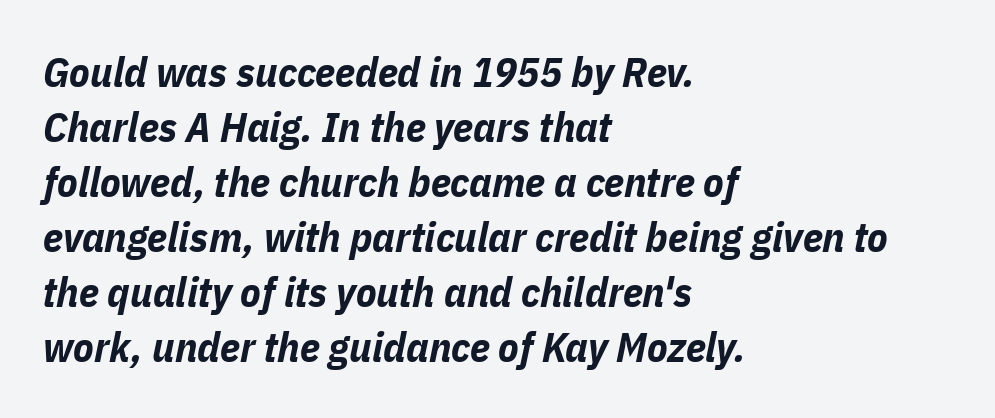
The image shows 42 px bold, condensed type, italic (leaning right); set left-aligned, normal line spacing (1.31x), normal letter spacing, not underlined; low stroke contrast and a medium x-height.
